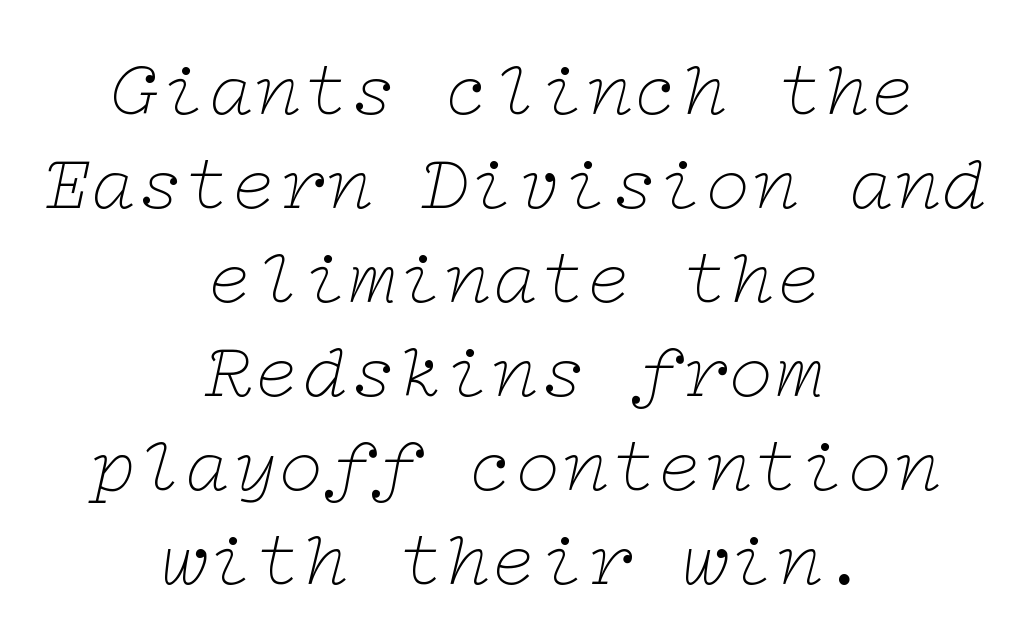
{"serif": "yes", "italic": "yes", "lean": "right", "slant_degrees": 12, "bold": "no", "weight": "thin", "width": "wide", "stroke_contrast": "low", "x_height": "medium", "underline": "no", "align": "center", "line_spacing_ratio": 1.19, "letter_spacing": "normal", "letter_spacing_em": 0.0, "glyph_px": 79}
